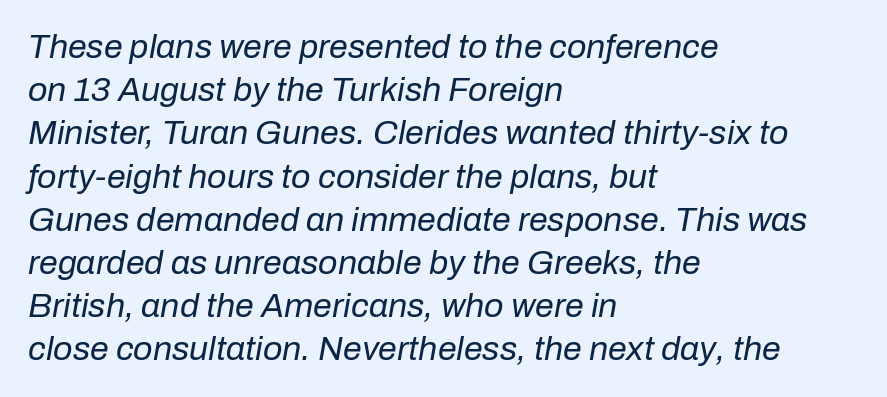
{"italic": "yes", "lean": "right", "slant_degrees": 10, "bold": "no", "weight": "regular", "width": "normal", "stroke_contrast": "low", "x_height": "medium", "monospaced": "no", "underline": "no", "align": "left", "line_spacing": "normal", "line_spacing_ratio": 1.27, "letter_spacing": "normal", "letter_spacing_em": 0.0, "glyph_px": 34}
